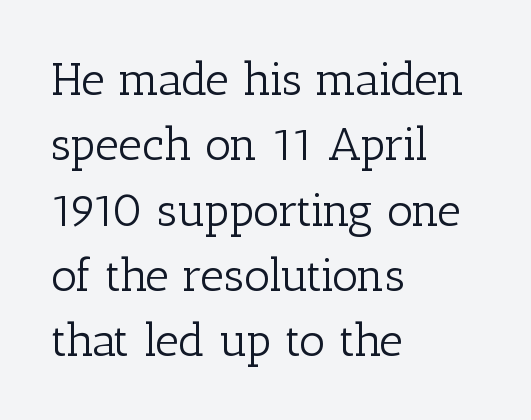
Decoration check: the copy has no underline. This is serif lettering, the kind often seen in printed books. Compared with typical paragraphs, the rows here are spaced about the same. This rendering leaves character spacing at its baseline value. Varying glyph widths throughout — classic text-font behaviour.
